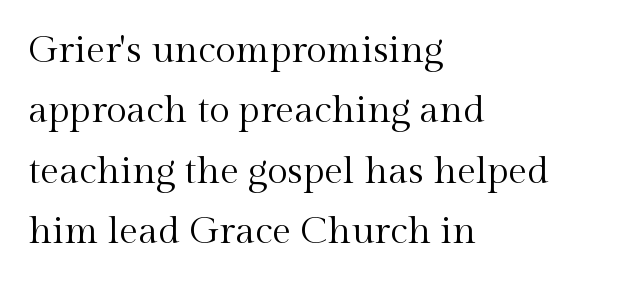
Stem width sits at or under what a default text font uses. Regular leading. A typesetter would call this zero additional tracking. The space directly below the letters is spotless. If you drew a ruler down the left edge, every line would touch it. Do the letters lean? They stand straight.
